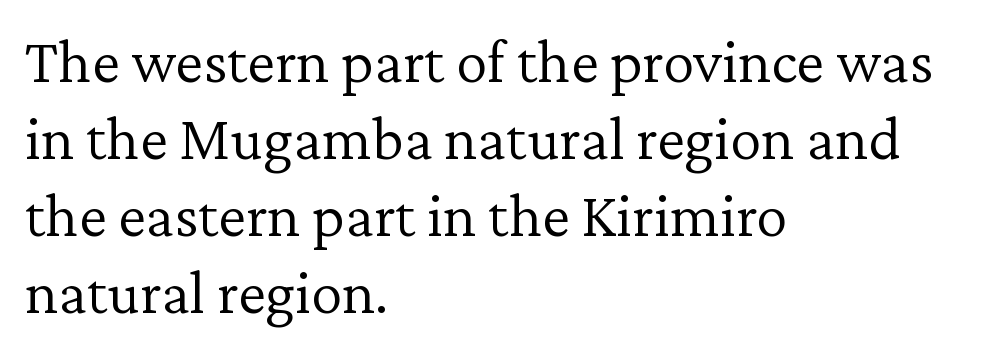
Compared with a typical body face, this is equally light or lighter still. The typography opts for an upright posture over an oblique one. These lines are composed in type with serifs. A clean baseline with only descenders dipping below it.
